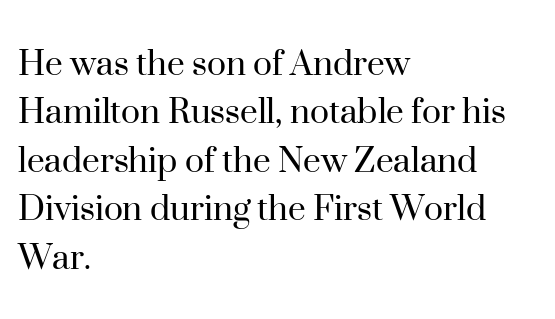
Q: Is the text bold? A: No.
Q: Is the text italic (slanted)? A: No, it is upright.
Q: Is the typeface a serif or a sans-serif typeface? A: Serif.
Q: Is the text underlined? A: No.
Q: How is the paragraph aligned? A: Left-aligned.
Q: Is the spacing between letters normal or unusually wide? A: Normal.
Q: Width (condensed, normal, or wide)? A: Normal.
Q: Stroke contrast? A: High.
Q: x-height? A: Small.
Q: Monospaced? A: No.
